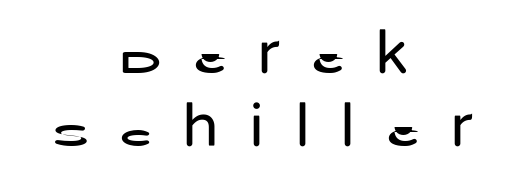
The image shows 62 px regular-weight sans-serif type, upright; set centered, line spacing 1.18x, unusually wide letter spacing (+0.49 em), not underlined; low stroke contrast and a medium x-height.
